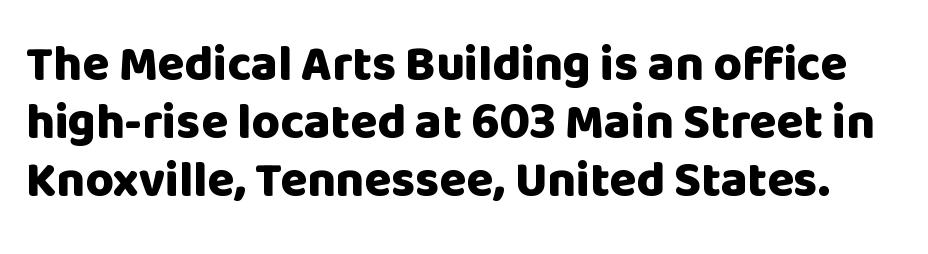
The image shows 49 px heavy sans-serif type, upright; set line spacing 1.18x, normal letter spacing, not underlined; low stroke contrast and a large x-height.
